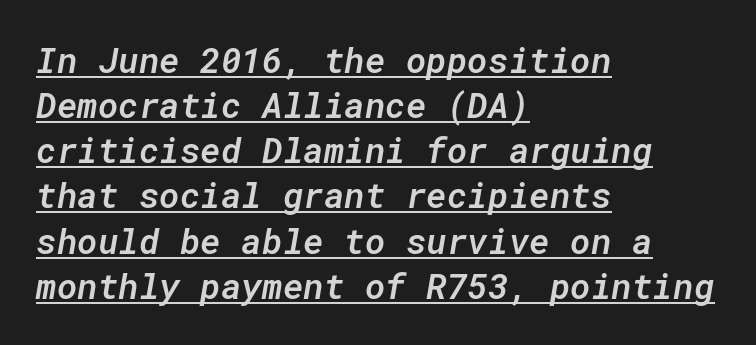
{"italic": "yes", "lean": "right", "slant_degrees": 10, "bold": "semi", "weight": "semibold", "width": "normal", "stroke_contrast": "low", "x_height": "medium", "monospaced": "yes", "underline": "yes", "align": "left", "line_spacing": "normal", "line_spacing_ratio": 1.29, "letter_spacing": "normal", "letter_spacing_em": 0.0, "glyph_px": 35}
